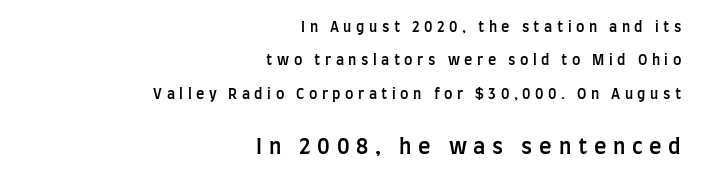
Q: Is the text bold? A: Semi-bold.
Q: Is the text italic (slanted)? A: No, it is upright.
Q: Is the text underlined? A: No.
Q: How is the paragraph aligned? A: Right-aligned.
Q: Is the spacing between letters normal or unusually wide? A: Unusually wide.
Q: Is the spacing between lines tight, normal or loose? A: Loose.
Q: Which block of text is set in a larger size, the first (top) or the second (bottom)? A: The second (bottom) one.
